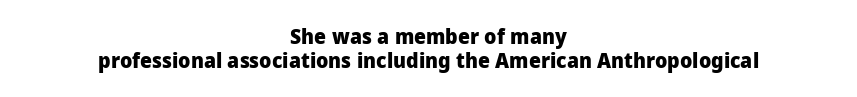
{"italic": "no", "bold": "yes", "underline": "no", "align": "center", "line_spacing_ratio": 1.16, "letter_spacing": "normal", "letter_spacing_em": 0.0, "glyph_px": 21}
